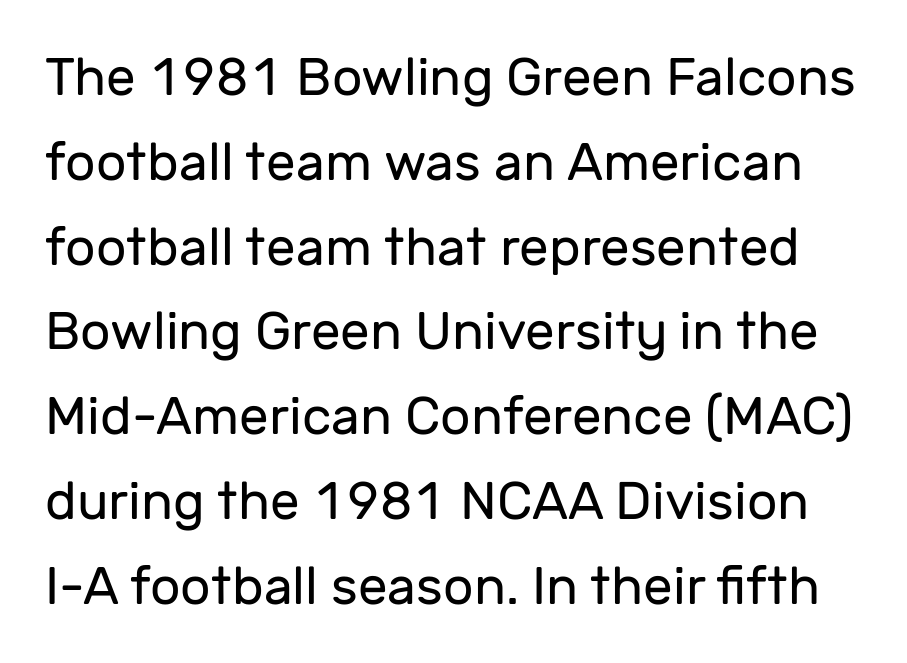
The image shows 53 px regular-weight sans-serif type, upright; set normal line spacing (1.6x), normal letter spacing, not underlined; low stroke contrast and a medium x-height.
